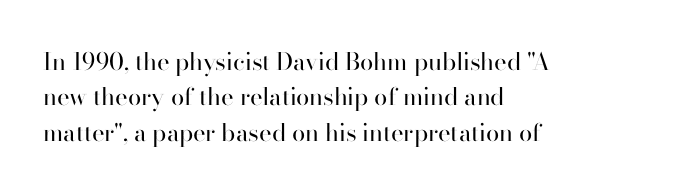
Q: Is the text bold? A: No.
Q: Is the text italic (slanted)? A: No, it is upright.
Q: Is the text underlined? A: No.
Q: How is the paragraph aligned? A: Left-aligned.
Q: Is the spacing between letters normal or unusually wide? A: Normal.
Q: Is the spacing between lines tight, normal or loose? A: Normal.
